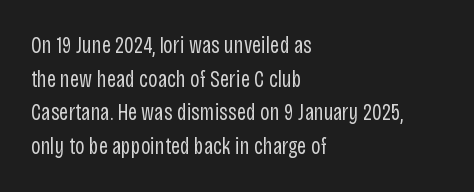
{"italic": "no", "bold": "no", "underline": "no", "align": "left", "line_spacing": "normal", "line_spacing_ratio": 1.46, "letter_spacing": "normal", "letter_spacing_em": 0.0, "glyph_px": 23}
